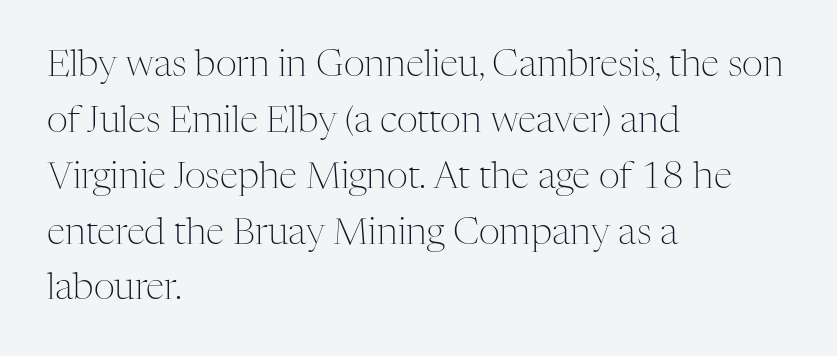
The image shows 37 px light serif type, upright; set left-aligned, normal line spacing (1.51x), normal letter spacing, not underlined; medium stroke contrast and a medium x-height.
